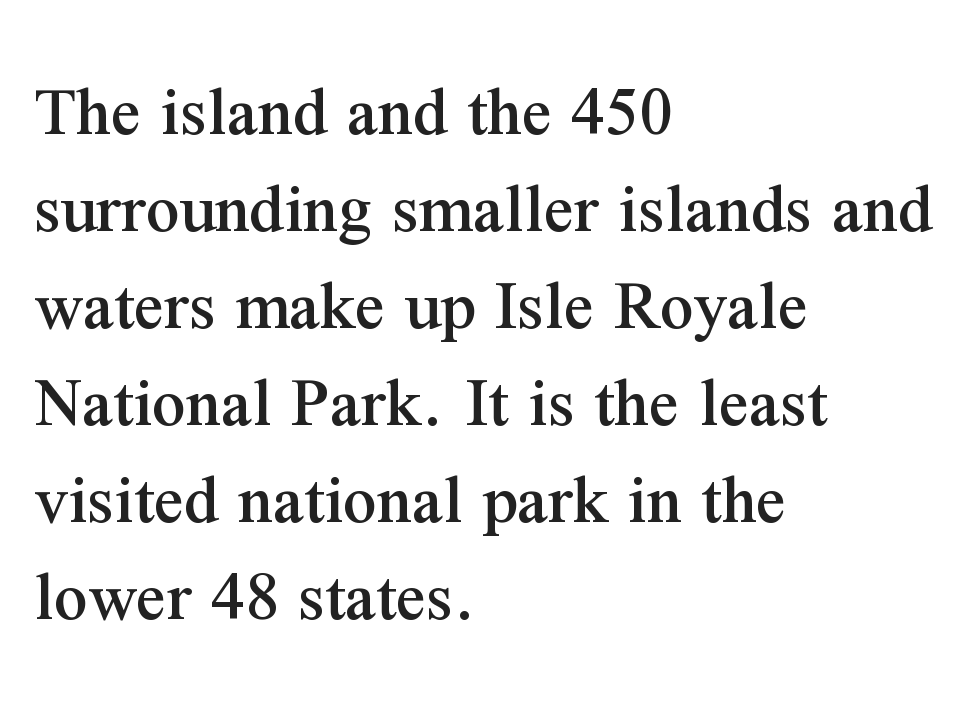
{"serif": "yes", "italic": "no", "width": "normal", "stroke_contrast": "medium", "x_height": "medium", "monospaced": "no", "underline": "no", "align": "left", "line_spacing": "normal", "line_spacing_ratio": 1.31, "letter_spacing": "normal", "letter_spacing_em": 0.0, "glyph_px": 74}
